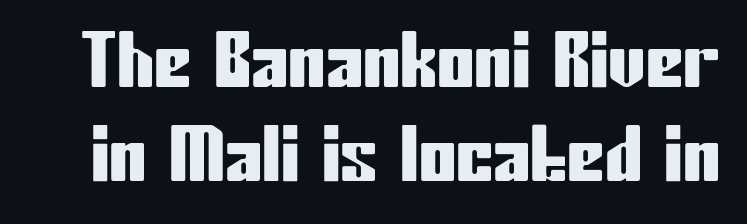
The passage shown is typed in a proportional face where columns would drift. Decoration check: the copy has no underline. This sample uses an upright cut, with every glyph sitting square on the baseline. One glance says typical: line gaps are just what's usual. Stroke terminals: plain, sans-serif.
